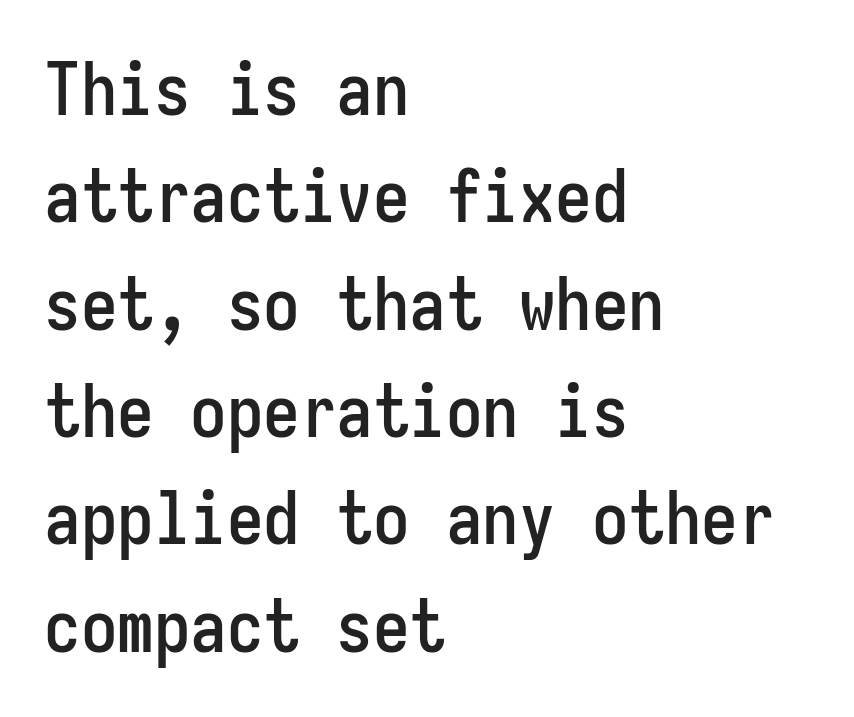
{"serif": "no", "italic": "no", "width": "condensed", "stroke_contrast": "low", "x_height": "medium", "monospaced": "yes", "underline": "no", "align": "left", "line_spacing": "normal", "line_spacing_ratio": 1.47, "letter_spacing": "normal", "letter_spacing_em": 0.0, "glyph_px": 73}
